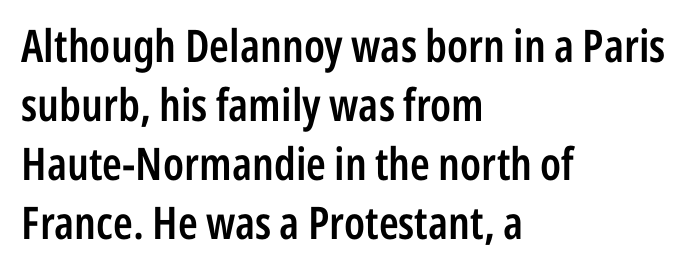
{"serif": "no", "italic": "no", "bold": "semi", "weight": "semibold", "width": "condensed", "stroke_contrast": "low", "x_height": "medium", "monospaced": "no", "underline": "no", "align": "left", "line_spacing": "normal", "line_spacing_ratio": 1.31, "letter_spacing": "normal", "letter_spacing_em": 0.0, "glyph_px": 45}
